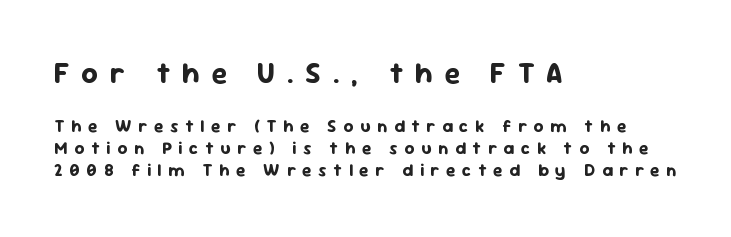
Q: Is the text bold? A: Yes.
Q: Is the text italic (slanted)? A: No, it is upright.
Q: Is the typeface a serif or a sans-serif typeface? A: Sans-serif.
Q: Is the text underlined? A: No.
Q: How is the paragraph aligned? A: Left-aligned.
Q: Is the spacing between letters normal or unusually wide? A: Unusually wide.
Q: Is the spacing between lines tight, normal or loose? A: Normal.
Q: Which block of text is set in a larger size, the first (top) or the second (bottom)? A: The first (top) one.
Q: Width (condensed, normal, or wide)? A: Normal.
Q: Stroke contrast? A: Low.
Q: x-height? A: Medium.
Q: Monospaced? A: No.
